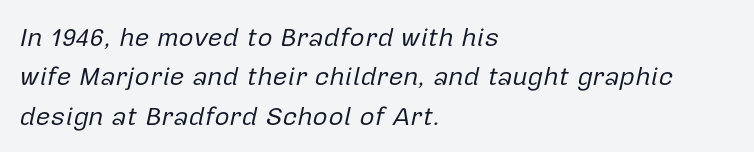
Q: Is the text bold? A: No.
Q: Is the text italic (slanted)? A: Yes, it leans right by about 12 degrees.
Q: Is the text underlined? A: No.
Q: How is the paragraph aligned? A: Left-aligned.
Q: Is the spacing between letters normal or unusually wide? A: Normal.
Q: Is the spacing between lines tight, normal or loose? A: Normal.
